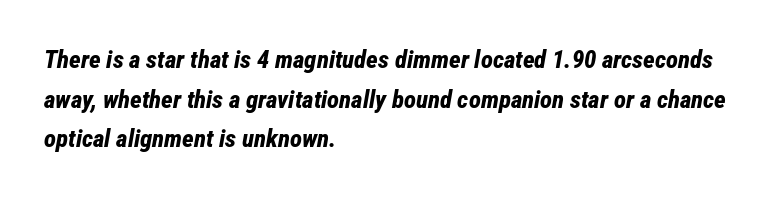
Strong, thick strokes mark this as bold type. Beneath every word, the page is bare. The passage shown has conventional tracking throughout. The ragged edge is on the right, which tells us the setting is flush left. Regarding leading, the lines here are spaced in the standard way. The face used here has a pronounced slope to its letters.
